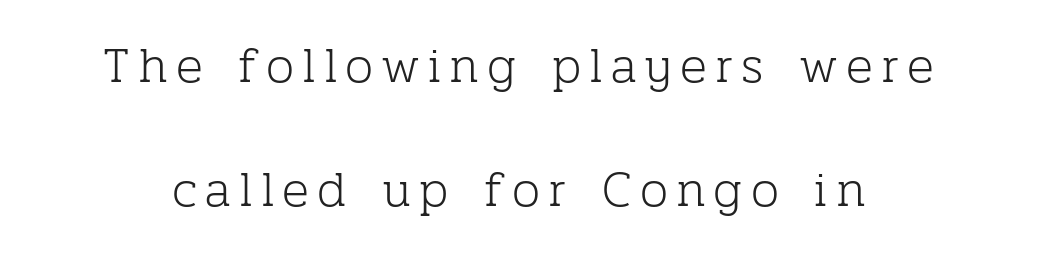
{"serif": "yes", "italic": "no", "bold": "no", "weight": "light", "width": "normal", "stroke_contrast": "low", "x_height": "medium", "monospaced": "no", "underline": "no", "align": "center", "line_spacing": "loose", "line_spacing_ratio": 2.49, "glyph_px": 50}
